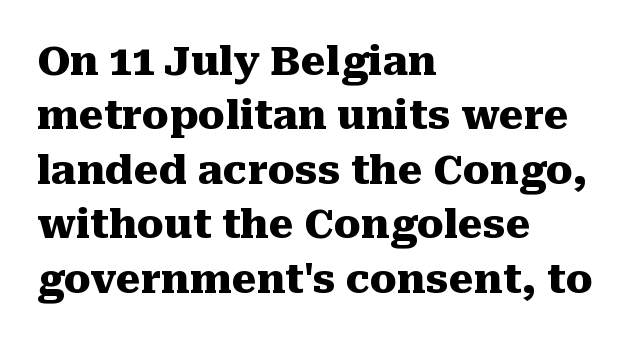
Q: Is the text bold? A: Yes.
Q: Is the text italic (slanted)? A: No, it is upright.
Q: Is the typeface a serif or a sans-serif typeface? A: Serif.
Q: Is the text underlined? A: No.
Q: How is the paragraph aligned? A: Left-aligned.
Q: Is the spacing between letters normal or unusually wide? A: Normal.
Q: Is the spacing between lines tight, normal or loose? A: Normal.
Q: Width (condensed, normal, or wide)? A: Normal.
Q: Stroke contrast? A: Medium.
Q: x-height? A: Medium.
Q: Monospaced? A: No.
